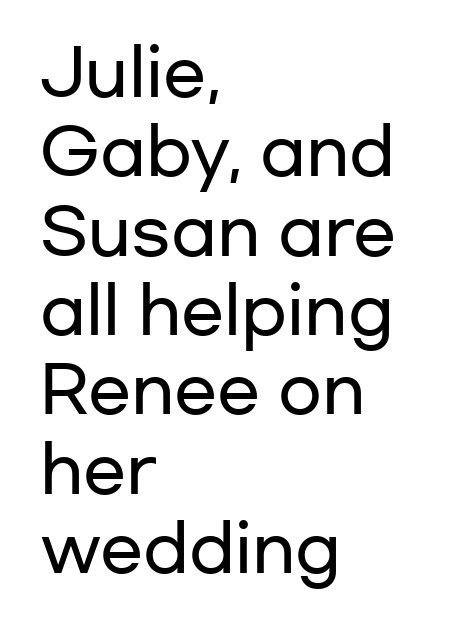
Q: Is the text italic (slanted)? A: No, it is upright.
Q: Is the typeface a serif or a sans-serif typeface? A: Sans-serif.
Q: Is the text underlined? A: No.
Q: How is the paragraph aligned? A: Left-aligned.
Q: Is the spacing between letters normal or unusually wide? A: Normal.
Q: Width (condensed, normal, or wide)? A: Wide.
Q: Stroke contrast? A: Low.
Q: x-height? A: Medium.
Q: Monospaced? A: No.
